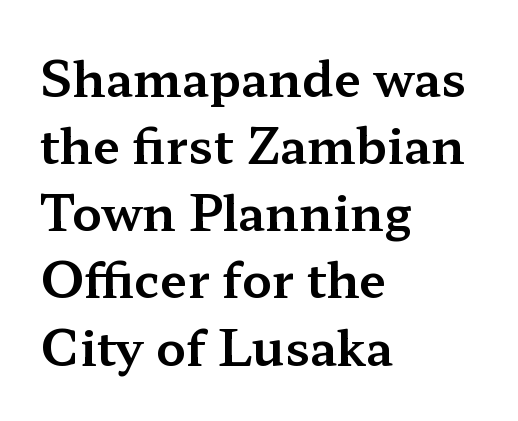
The space beneath each line is pristine and unruled. Unlike a clean sans, this face finishes its strokes with serifs. The type is set solid horizontally, with unmodified tracking. Successive baselines arrive at the customary interval.
